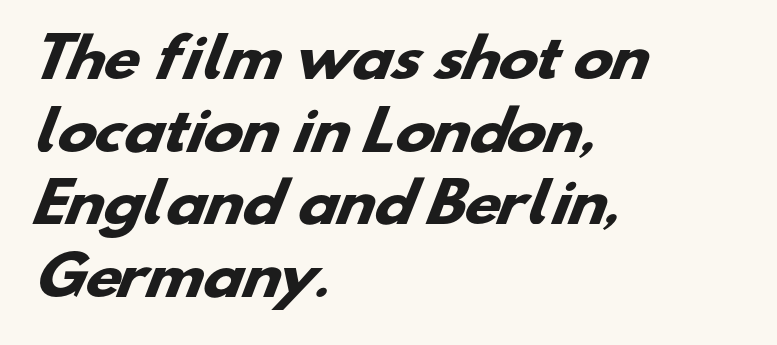
Decoration check: the copy has no underline. A typesetter would call this zero additional tracking. As a designer I'd log this as weight 700, bold. The passage shown is typed in a proportional face where columns would drift. The rows are spaced the way most documents space them.
